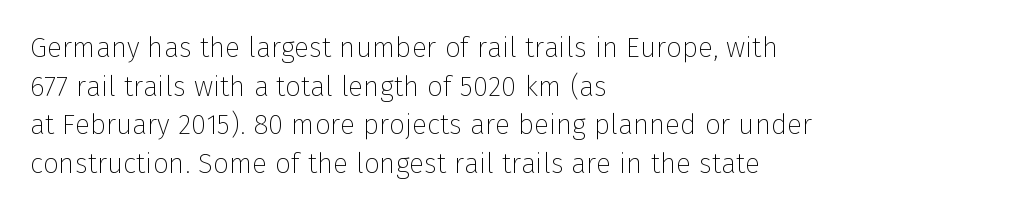
The paragraph shown leans on its left margin. Students, observe: this is what conventionally led text looks like. Tracking here is standard; glyphs follow each other at the usual distance. The baseline area is clear. In terms of letterform style, serifs are entirely absent. Character widths vary here, with narrow letters taking less room than wide ones.
